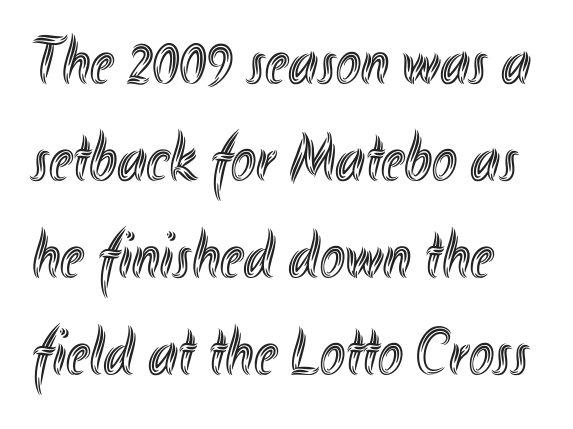
{"width": "condensed", "x_height": "small", "monospaced": "no", "underline": "no", "line_spacing": "normal", "line_spacing_ratio": 1.45, "letter_spacing": "normal", "letter_spacing_em": 0.0, "glyph_px": 67}
